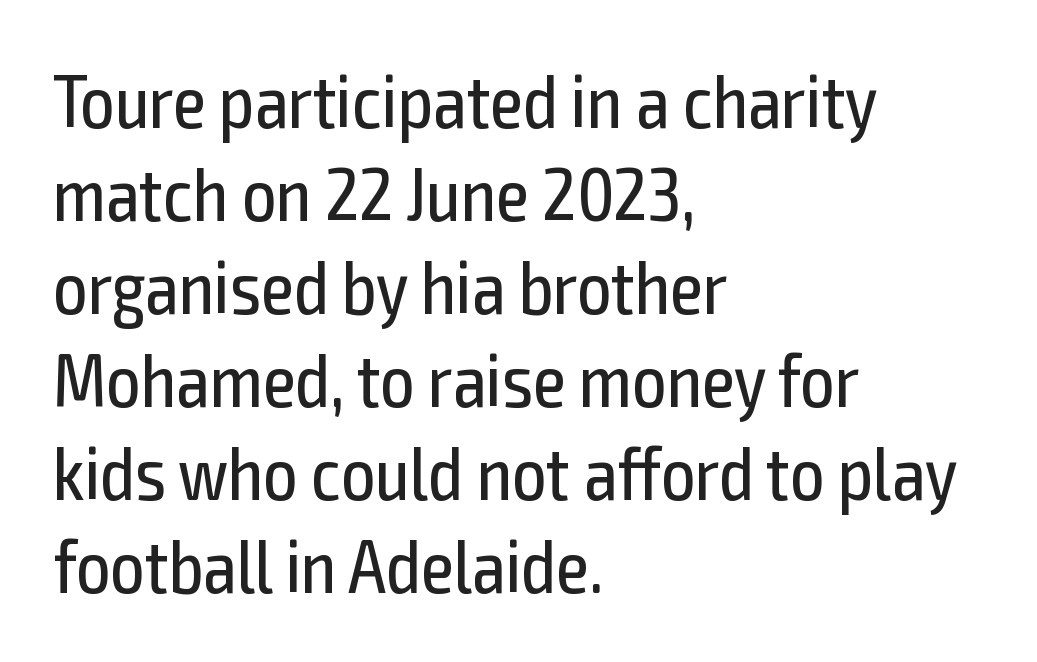
{"serif": "no", "italic": "no", "bold": "no", "weight": "regular", "width": "condensed", "x_height": "medium", "monospaced": "no", "underline": "no", "align": "left", "line_spacing_ratio": 1.24, "letter_spacing": "normal", "letter_spacing_em": 0.0, "glyph_px": 75}
